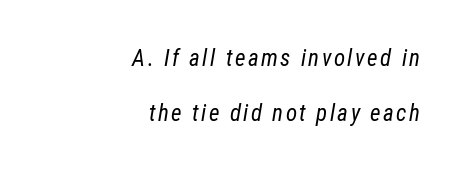
{"italic": "yes", "lean": "right", "slant_degrees": 12, "bold": "no", "underline": "no", "align": "right", "line_spacing": "loose", "line_spacing_ratio": 2.37, "glyph_px": 23}
